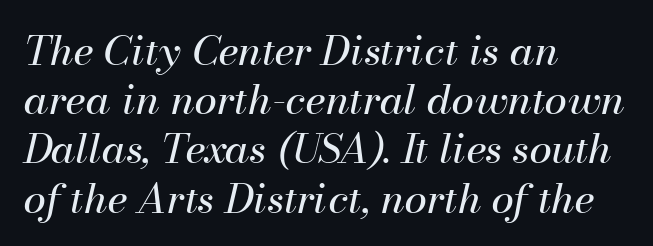
{"italic": "yes", "lean": "right", "slant_degrees": 13, "bold": "no", "weight": "regular", "width": "normal", "stroke_contrast": "medium", "x_height": "small", "monospaced": "no", "underline": "no", "align": "left", "line_spacing_ratio": 1.2, "letter_spacing": "normal", "letter_spacing_em": 0.0, "glyph_px": 41}
